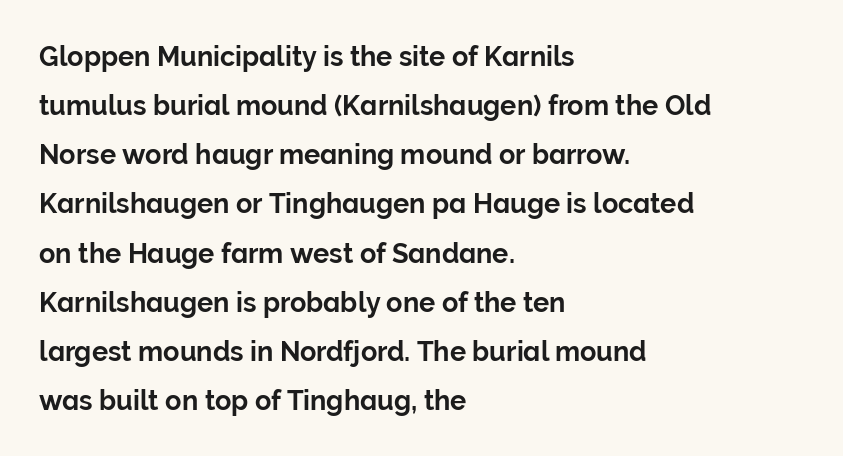
The horizontal fit of the characters is conventional and even. Glance below the letters and you will spot only blank space. Ordinary non-slanted type is in use. A classic flush-left, rag-right setting is used for this passage.
